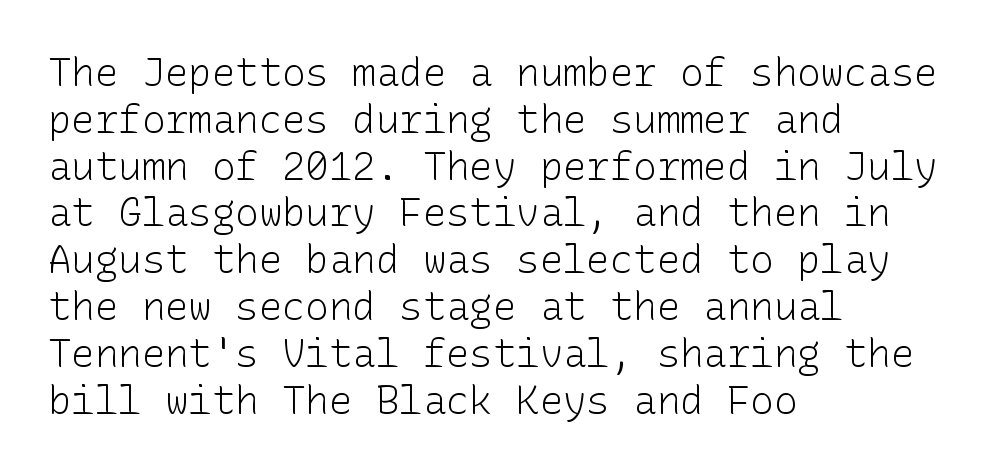
The image shows 39 px light sans-serif type, upright; set left-aligned, line spacing 1.2x, normal letter spacing, not underlined; low stroke contrast and a medium x-height.
